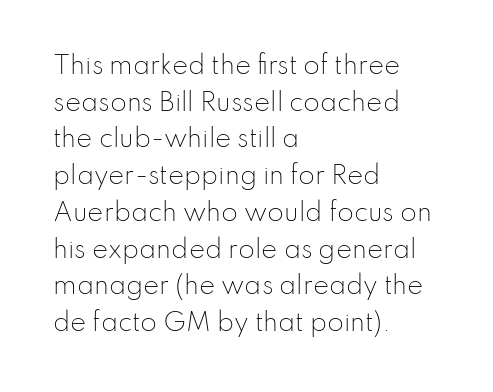
{"italic": "no", "bold": "no", "underline": "no", "align": "left", "line_spacing": "normal", "line_spacing_ratio": 1.53, "letter_spacing": "normal", "letter_spacing_em": 0.0, "glyph_px": 24}
